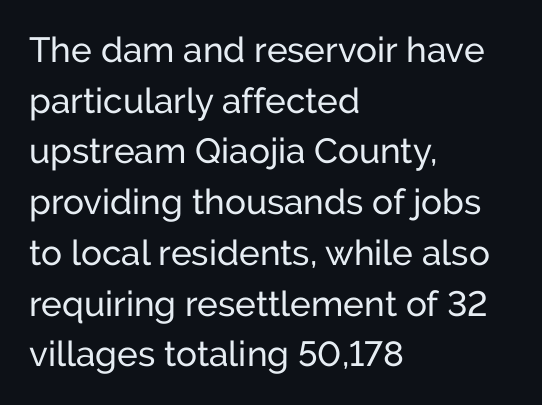
This sample uses an upright cut, with every glyph sitting square on the baseline. The strokes are not fattened; the text isn't bold. The words here are not underlined. Does the type have serifs? No, each stem ends abruptly.
